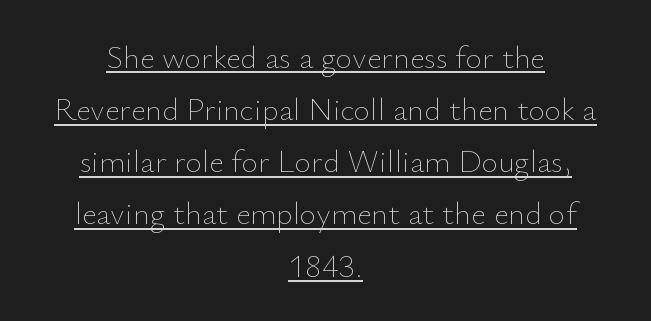
The image shows 32 px thin type, upright; set centered, normal line spacing (1.63x), normal letter spacing, underlined; low stroke contrast and a small x-height.
